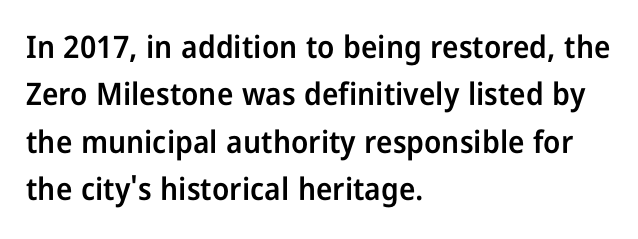
Posture: vertical. These lines stack with their left ends in a neat column. Caption: standard tracking, unaltered. Strokes here are thickened, but only to semibold level. The specimen omits any rule beneath the text block's lines. Nothing sits at the stroke ends, so this counts as sans-serif.
